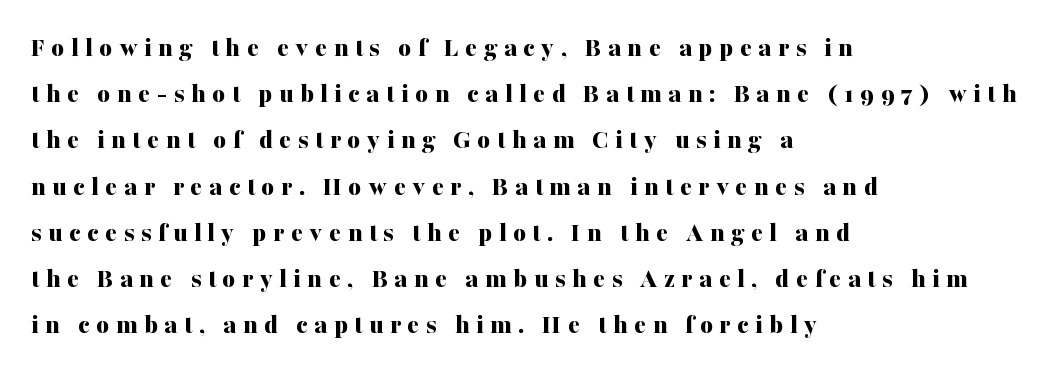
The image shows 28 px bold serif type, upright; set left-aligned, normal line spacing (1.65x), unusually wide letter spacing (+0.23 em), not underlined; medium stroke contrast and a medium x-height.
